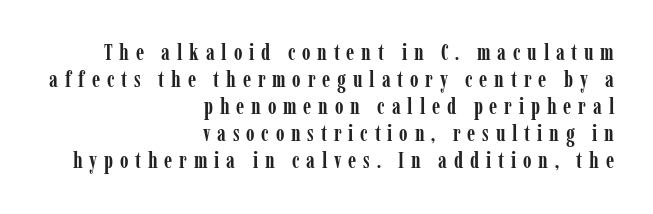
Alignment: flush right. Caption: bold face, heavy strokes. Just letters on the line, the space beneath them empty. There is plenty of visible air inserted between adjacent glyphs. Notice how the stems are strictly vertical — no italics here.
